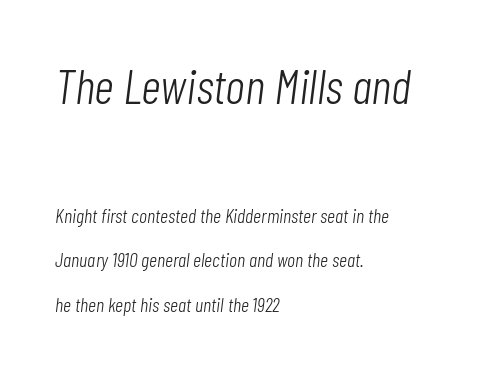
Q: Is the text bold? A: No.
Q: Is the text italic (slanted)? A: Yes, it leans right by about 7 degrees.
Q: Is the text underlined? A: No.
Q: How is the paragraph aligned? A: Left-aligned.
Q: Is the spacing between letters normal or unusually wide? A: Normal.
Q: Is the spacing between lines tight, normal or loose? A: Loose.
Q: Which block of text is set in a larger size, the first (top) or the second (bottom)? A: The first (top) one.
Q: Width (condensed, normal, or wide)? A: Condensed.
Q: Stroke contrast? A: Low.
Q: x-height? A: Medium.
Q: Monospaced? A: No.
